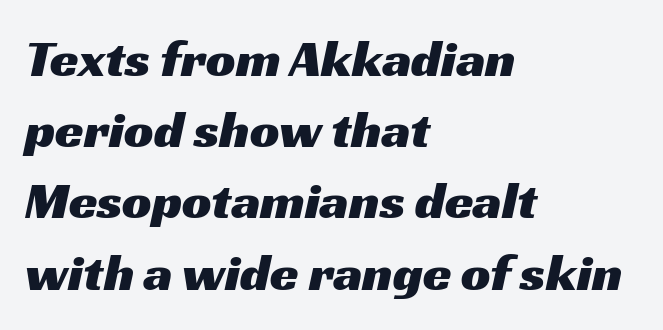
The type family on display is of the sans-serif kind. Proportional: the letters do not fall into vertical columns. The glyphs are unaccompanied by any horizontal stroke below them. The typesetter chose a ragged-right arrangement here. The space between consecutive lines is moderate. Characters follow at the spacing the type designer built in.
